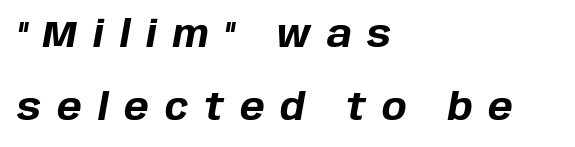
Is this a fixed-width face? No — the glyphs have proportional, varying widths. The face used here has the dense, thick strokes of a bold. The lines are quadded left. Type without underlining. Summary of vertical rhythm: relaxed, with wide interline spacing. The type is letterspaced generously, with wide tracking.
